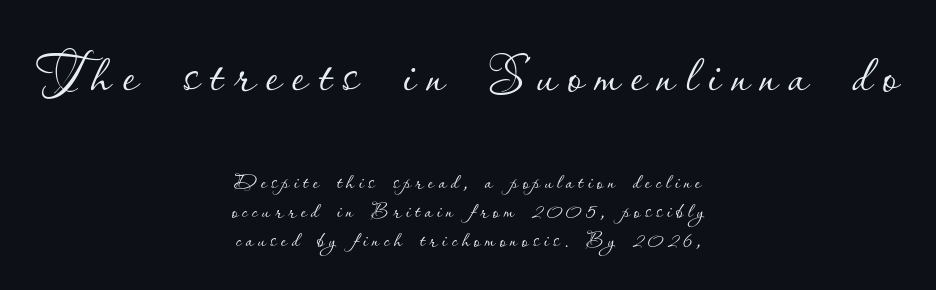
The image shows 75 px thin type; set centered, tight line spacing (0.96x), not underlined; the first (top) block is 2.5x larger; low stroke contrast and a small x-height.
